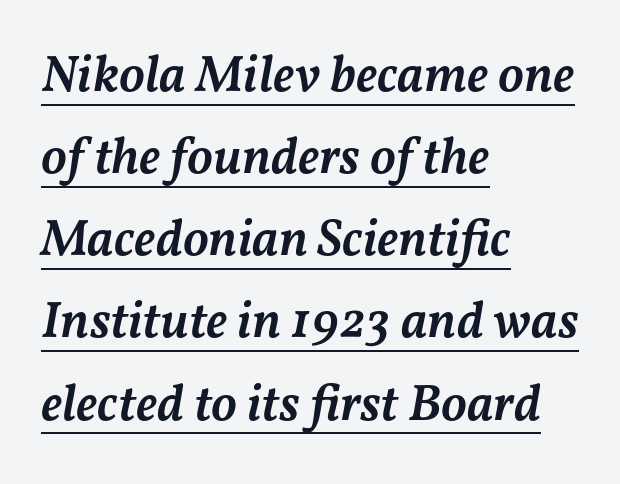
The image shows 52 px semibold type, italic (leaning right); set left-aligned, normal line spacing (1.58x), normal letter spacing, underlined; medium stroke contrast and a medium x-height.
